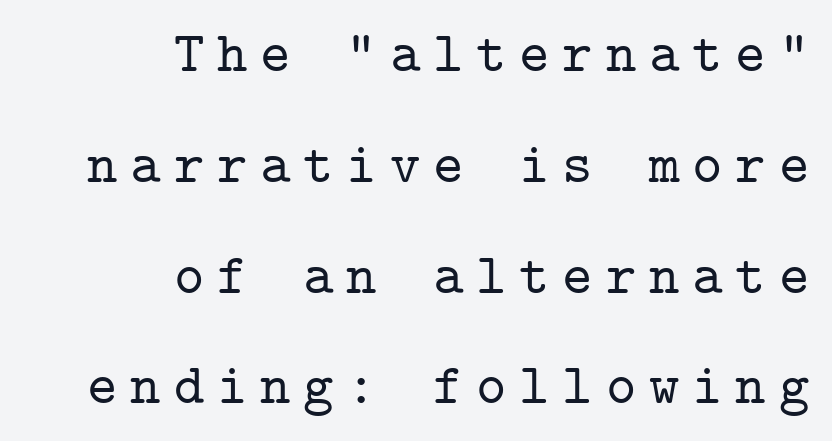
Fixed-width glyphs throughout — classic coding-font behaviour. The typography opts for an upright posture over an oblique one. The paragraph has a hard right edge and a soft left edge. Font category for this specimen: serif.
